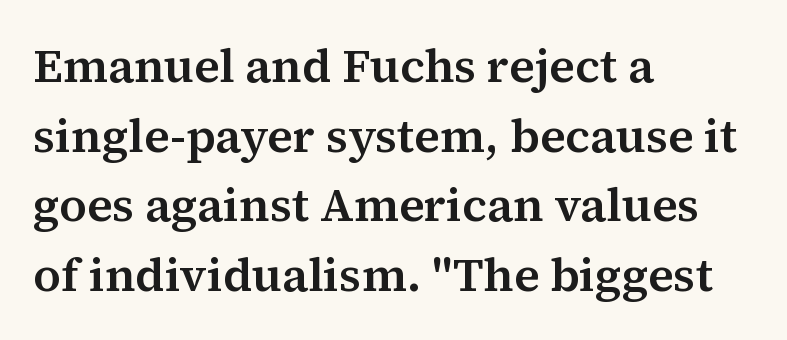
The paragraph has a hard left edge and a soft right edge. The line-height multiplier appears to be the usual default. Nobody drew a line under any word here. The face used here is proportionally spaced, like ordinary book or web type. Characters follow at the spacing the type designer built in. When letters stand straight like this, we call the style roman or upright.
